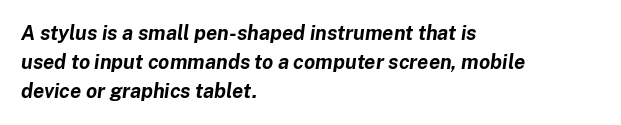
{"italic": "yes", "lean": "right", "slant_degrees": 8, "bold": "yes", "underline": "no", "align": "left", "line_spacing": "normal", "line_spacing_ratio": 1.46, "letter_spacing": "normal", "letter_spacing_em": 0.0, "glyph_px": 20}
